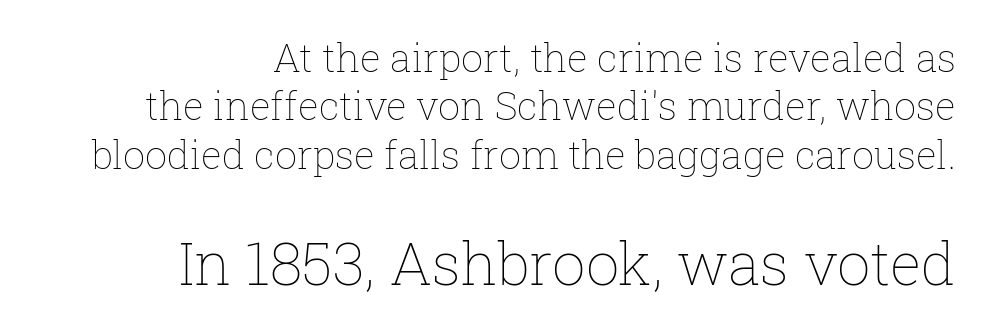
The image shows 59 px thin type, upright; set right-aligned, line spacing 1.24x, normal letter spacing, not underlined; the second (bottom) block is 1.51x larger; low stroke contrast and a medium x-height.
